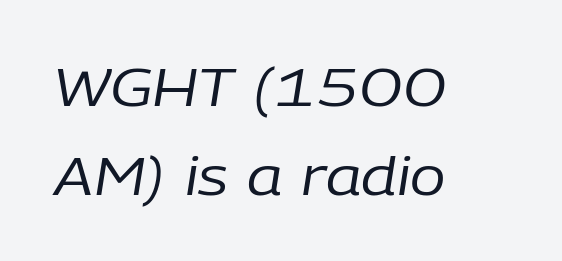
Is this a fixed-width face? No — the glyphs have proportional, varying widths. The letters look calm and open, with moderate or lighter stems. A typesetter would call this leading conventional body-copy spacing. Anything drawn beneath the words? Only blank space. Words appear dense and cohesive because spacing is normal. A typesetter would mark this as italic.
